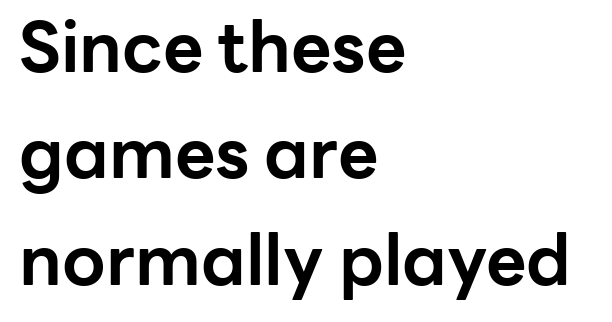
The image shows 70 px bold sans-serif type, upright; set left-aligned, normal line spacing (1.52x), normal letter spacing, not underlined; low stroke contrast and a medium x-height.
